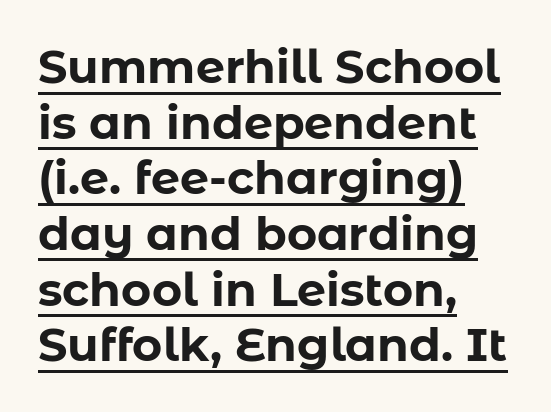
{"serif": "no", "italic": "no", "bold": "yes", "weight": "bold", "width": "normal", "stroke_contrast": "low", "x_height": "medium", "monospaced": "no", "underline": "yes", "align": "left", "line_spacing_ratio": 1.21, "letter_spacing": "normal", "letter_spacing_em": 0.0, "glyph_px": 46}
